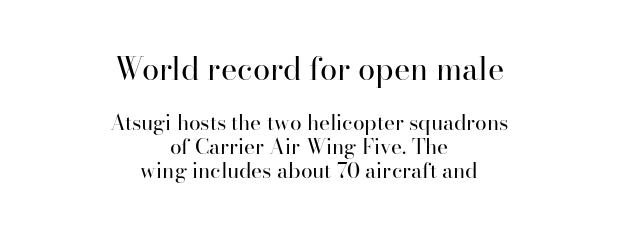
The image shows 31 px regular-weight serif type, upright; set centered, line spacing 1.16x, normal letter spacing, not underlined; the first (top) block is 1.48x larger; high stroke contrast and a small x-height.
